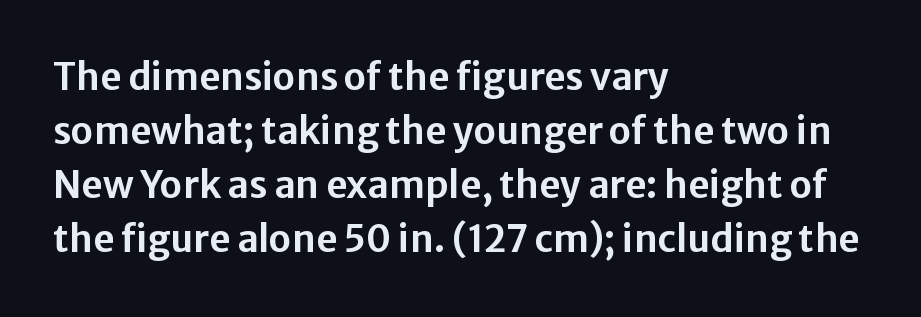
{"serif": "no", "italic": "no", "width": "normal", "stroke_contrast": "low", "x_height": "medium", "monospaced": "no", "underline": "no", "align": "left", "line_spacing": "normal", "line_spacing_ratio": 1.46, "letter_spacing": "normal", "letter_spacing_em": 0.0, "glyph_px": 37}
